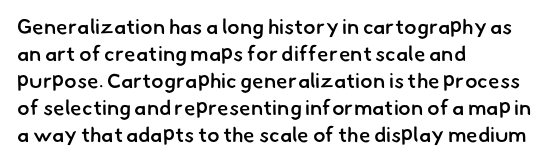
Q: Is the text bold? A: Semi-bold.
Q: Is the text underlined? A: No.
Q: How is the paragraph aligned? A: Left-aligned.
Q: Is the spacing between letters normal or unusually wide? A: Normal.
Q: Is the spacing between lines tight, normal or loose? A: Normal.
